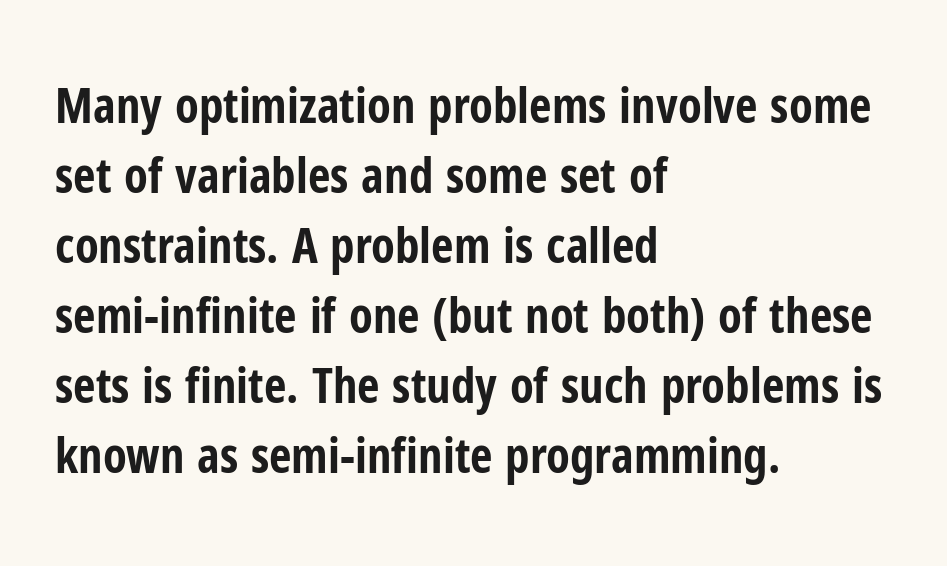
Q: Is the text bold? A: Yes.
Q: Is the text italic (slanted)? A: No, it is upright.
Q: Is the typeface a serif or a sans-serif typeface? A: Sans-serif.
Q: Is the text underlined? A: No.
Q: How is the paragraph aligned? A: Left-aligned.
Q: Is the spacing between letters normal or unusually wide? A: Normal.
Q: Is the spacing between lines tight, normal or loose? A: Normal.
Q: Width (condensed, normal, or wide)? A: Condensed.
Q: Stroke contrast? A: Low.
Q: x-height? A: Medium.
Q: Monospaced? A: No.
